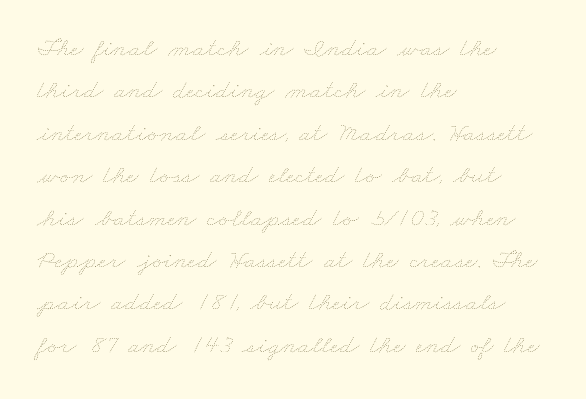
Q: Is the text bold? A: No.
Q: Is the text underlined? A: No.
Q: How is the paragraph aligned? A: Left-aligned.
Q: Is the spacing between letters normal or unusually wide? A: Normal.
Q: Is the spacing between lines tight, normal or loose? A: Normal.
